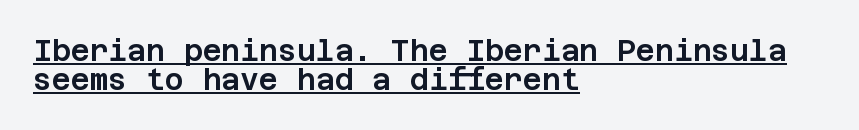
Q: Is the text italic (slanted)? A: No, it is upright.
Q: Is the typeface a serif or a sans-serif typeface? A: Sans-serif.
Q: Is the text underlined? A: Yes.
Q: How is the paragraph aligned? A: Left-aligned.
Q: Is the spacing between letters normal or unusually wide? A: Normal.
Q: Is the spacing between lines tight, normal or loose? A: Tight.
Q: Width (condensed, normal, or wide)? A: Normal.
Q: Stroke contrast? A: Low.
Q: x-height? A: Large.
